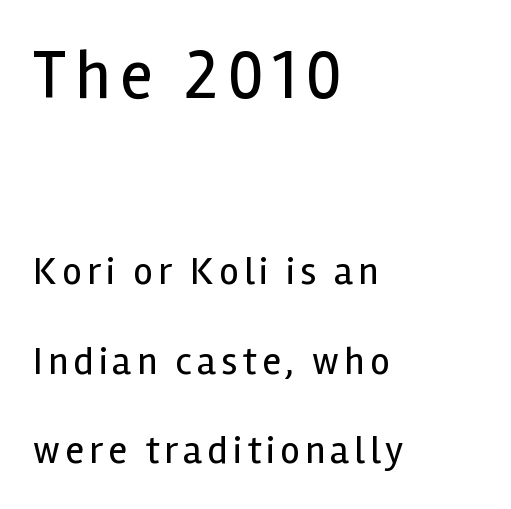
Reading top to bottom, the characters get smaller at the block break. The letters carry no serifs — their stems end cleanly without finishing strokes. The weight tops out at a normal text grade. Each line starts at the same left margin while the right side varies.
